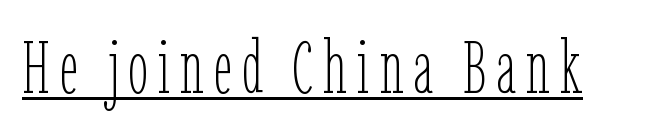
{"italic": "no", "bold": "no", "weight": "thin", "width": "condensed", "stroke_contrast": "low", "x_height": "medium", "monospaced": "no", "underline": "yes", "glyph_px": 74}
